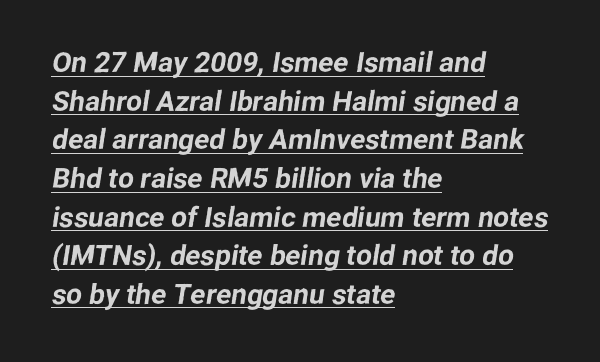
{"serif": "no", "width": "normal", "stroke_contrast": "low", "x_height": "medium", "monospaced": "no", "underline": "yes", "align": "left", "line_spacing": "normal", "line_spacing_ratio": 1.38, "letter_spacing": "normal", "letter_spacing_em": 0.0, "glyph_px": 28}
